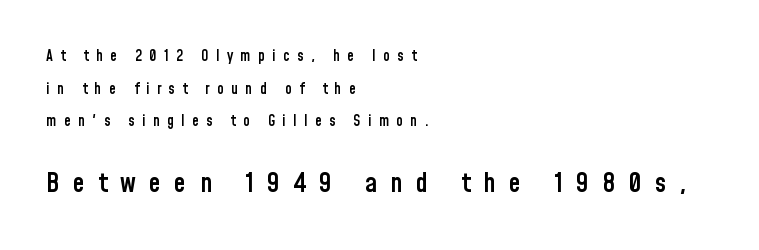
Q: Is the text bold? A: Semi-bold.
Q: Is the text italic (slanted)? A: No, it is upright.
Q: Is the text underlined? A: No.
Q: How is the paragraph aligned? A: Left-aligned.
Q: Is the spacing between letters normal or unusually wide? A: Unusually wide.
Q: Is the spacing between lines tight, normal or loose? A: Loose.
Q: Which block of text is set in a larger size, the first (top) or the second (bottom)? A: The second (bottom) one.
